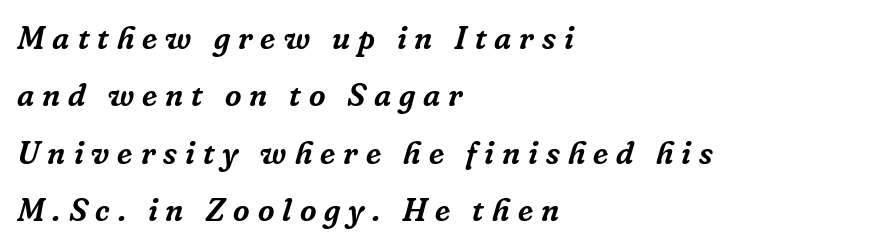
{"serif": "yes", "italic": "yes", "lean": "right", "slant_degrees": 16, "width": "normal", "stroke_contrast": "low", "x_height": "medium", "monospaced": "no", "underline": "no", "align": "left", "line_spacing_ratio": 1.79, "letter_spacing": "wide", "letter_spacing_em": 0.25, "glyph_px": 32}
